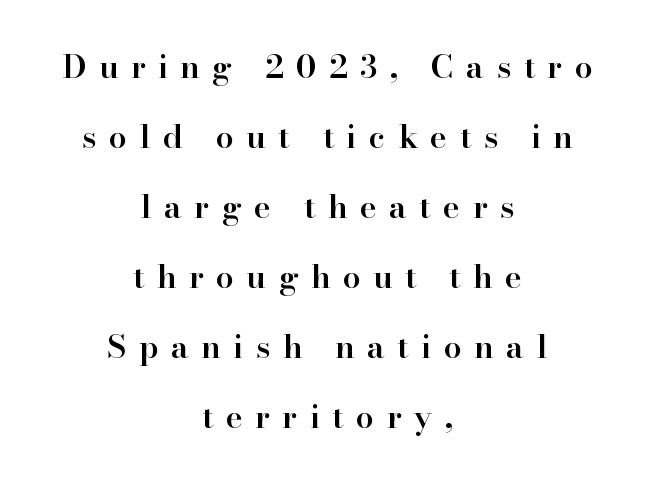
Q: Is the text bold? A: Semi-bold.
Q: Is the text italic (slanted)? A: No, it is upright.
Q: Is the typeface a serif or a sans-serif typeface? A: Serif.
Q: Is the text underlined? A: No.
Q: How is the paragraph aligned? A: Centered.
Q: Is the spacing between letters normal or unusually wide? A: Unusually wide.
Q: Is the spacing between lines tight, normal or loose? A: Loose.
Q: Width (condensed, normal, or wide)? A: Normal.
Q: Stroke contrast? A: High.
Q: x-height? A: Small.
Q: Monospaced? A: No.
